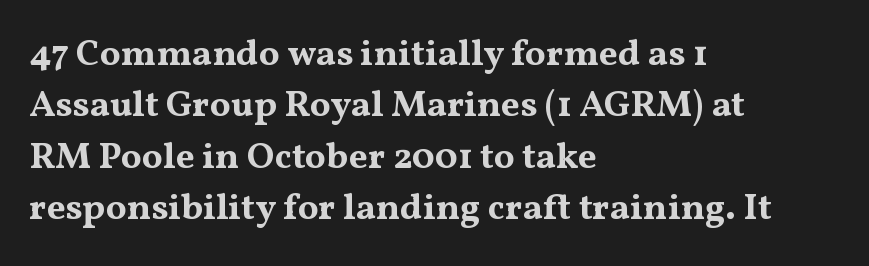
Q: Is the text bold? A: Yes.
Q: Is the text italic (slanted)? A: No, it is upright.
Q: Is the typeface a serif or a sans-serif typeface? A: Serif.
Q: Is the text underlined? A: No.
Q: How is the paragraph aligned? A: Left-aligned.
Q: Is the spacing between letters normal or unusually wide? A: Normal.
Q: Is the spacing between lines tight, normal or loose? A: Normal.
Q: Width (condensed, normal, or wide)? A: Wide.
Q: Stroke contrast? A: Medium.
Q: x-height? A: Medium.
Q: Monospaced? A: No.
